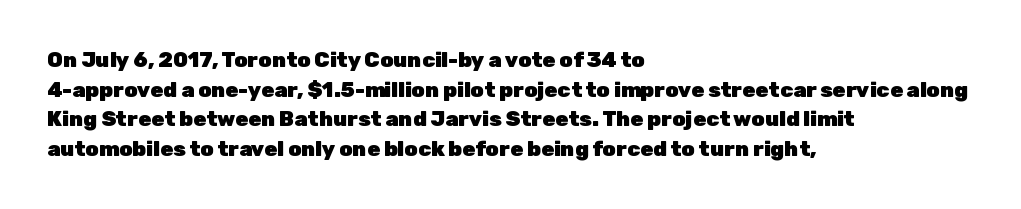
Q: Is the text bold? A: Yes.
Q: Is the text italic (slanted)? A: No, it is upright.
Q: Is the text underlined? A: No.
Q: How is the paragraph aligned? A: Left-aligned.
Q: Is the spacing between letters normal or unusually wide? A: Normal.
Q: Is the spacing between lines tight, normal or loose? A: Normal.
